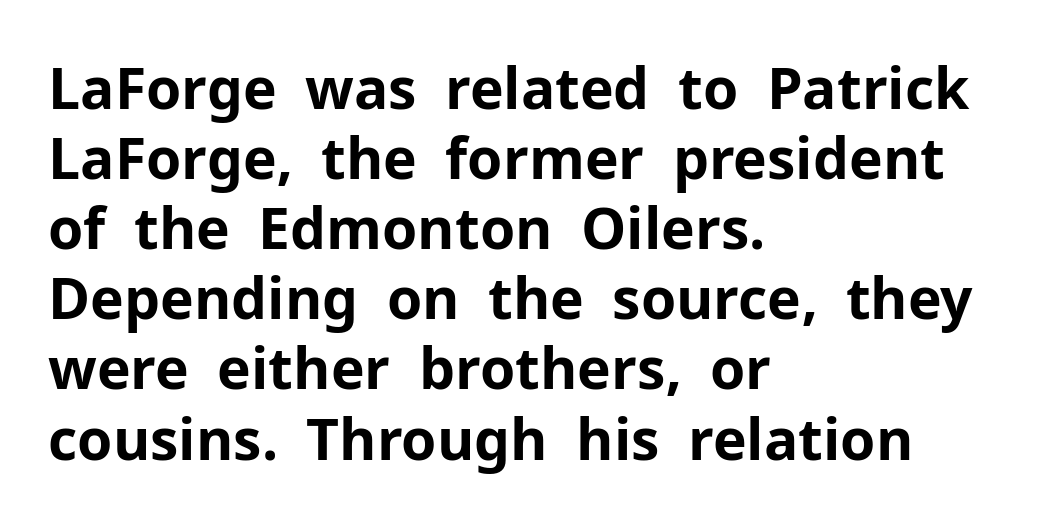
The image shows 57 px bold sans-serif type, upright; set left-aligned, line spacing 1.23x, normal letter spacing, not underlined; low stroke contrast and a medium x-height.
